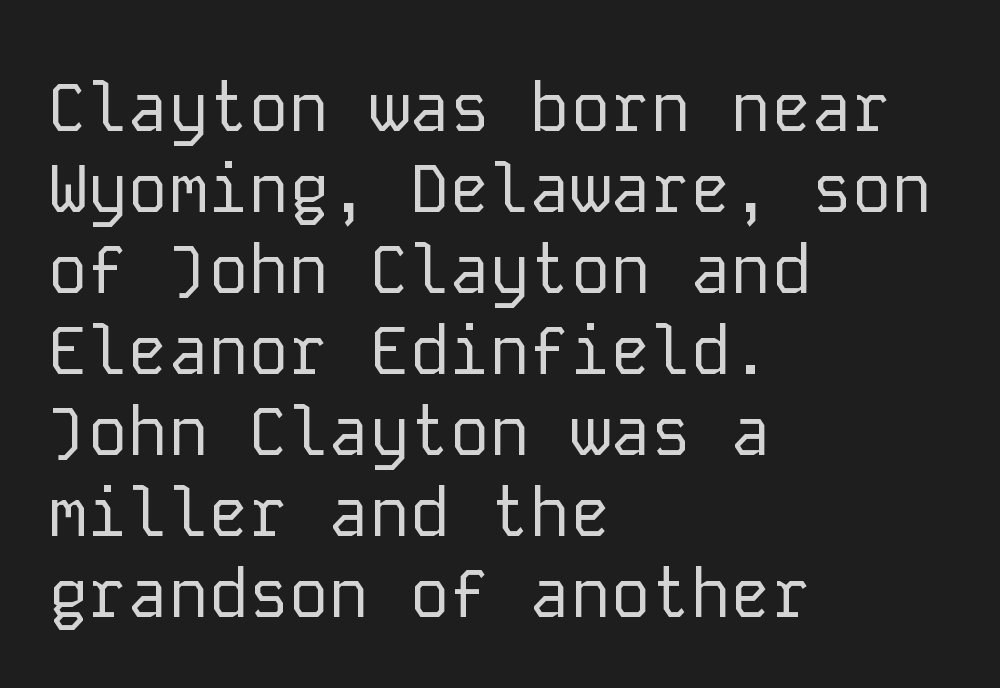
{"serif": "no", "italic": "no", "bold": "no", "weight": "regular", "width": "normal", "stroke_contrast": "low", "x_height": "medium", "monospaced": "yes", "underline": "no", "align": "left", "line_spacing_ratio": 1.21, "letter_spacing": "normal", "letter_spacing_em": 0.0, "glyph_px": 67}
